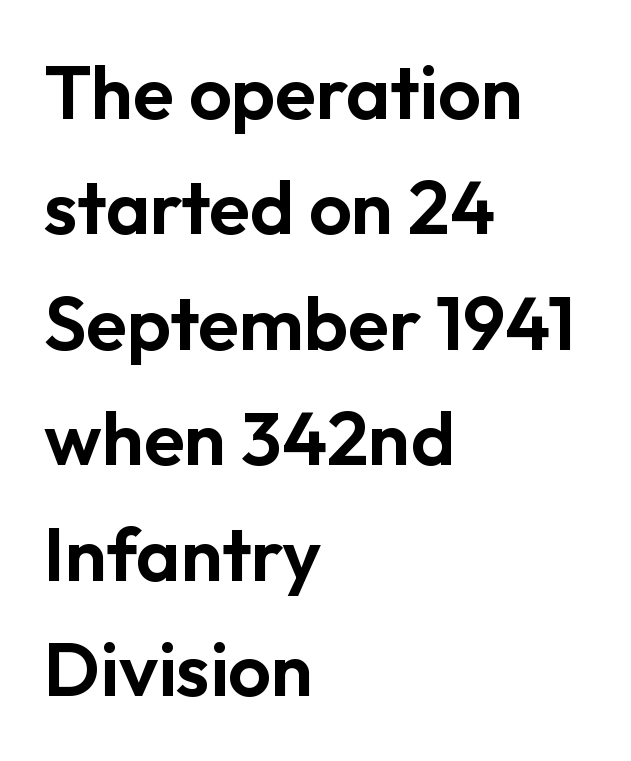
The vertical gap from one line to the next is medium. Letterform terminals end flat and unadorned throughout the passage. Tall strokes in this sample are plumb rather than angled. You could call the tracking neutral — neither tight nor loose.
